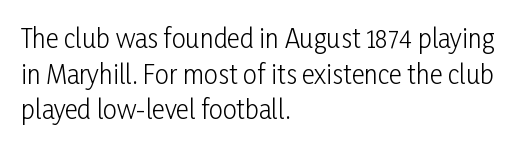
No word sits above an underline. These lines stack with their left ends in a neat column. The line-height multiplier appears to be the usual default. Ordinary non-slanted type is in use. Students, note that the glyphs here touch the page at normal intervals.
